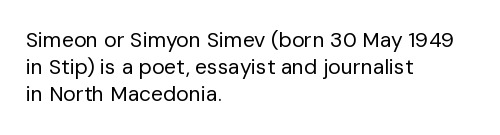
{"italic": "no", "bold": "no", "underline": "no", "align": "left", "line_spacing": "normal", "line_spacing_ratio": 1.29, "letter_spacing": "normal", "letter_spacing_em": 0.0, "glyph_px": 21}
